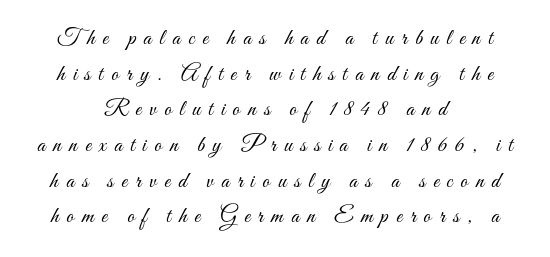
Which margin do the lines hug? Neither — every line sits in the middle. Letters have the restrained weight of plain body copy at most. Compared with typical paragraphs, the rows here are spaced about the same. The strip under each line holds only bare page.
